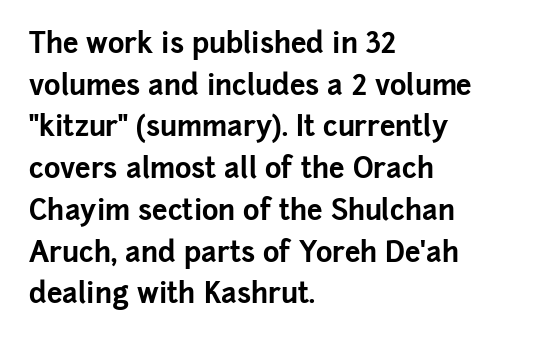
This rendering uses left alignment, leaving the right contour irregular. This is sans-serif lettering, the kind often seen on screens and signage. Do the letters lean? They stand straight. Glyph-to-glyph distance matches everyday printed text. Students, observe: this is what conventionally led text looks like.
